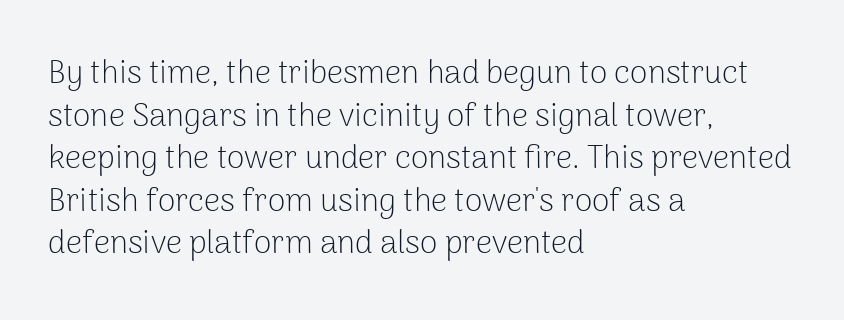
Underlining? Definitely not there. Visually the block forms a straight wall on the left and a jagged coastline on the right. Proportional: the letters do not fall into vertical columns. Horizontal bands of white between lines are of average thickness.
